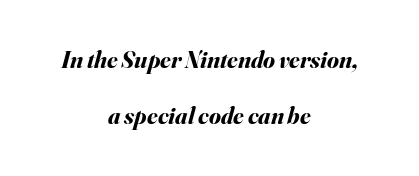
Q: Is the text bold? A: Yes.
Q: Is the text italic (slanted)? A: Yes, it leans right by about 16 degrees.
Q: Is the text underlined? A: No.
Q: How is the paragraph aligned? A: Centered.
Q: Is the spacing between letters normal or unusually wide? A: Normal.
Q: Is the spacing between lines tight, normal or loose? A: Loose.
